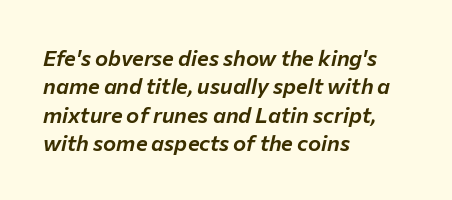
How would I describe the line gaps? Plain and ordinary. Observe the ordinary spacing: letters are neighbours, not strangers. The typography opts for an oblique posture over an upright one. In CSS terms this would be text-align: left. Letters rest on an invisible, unmarked baseline.
